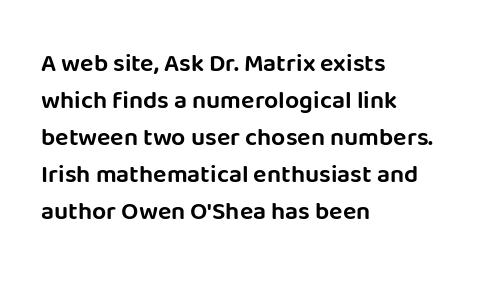
The space beneath each line is pristine and unruled. Compared with typical paragraphs, the rows here are spaced about the same. Notice how the passage keeps a crisp vertical edge on the left only. Short note: letters normally spaced.
